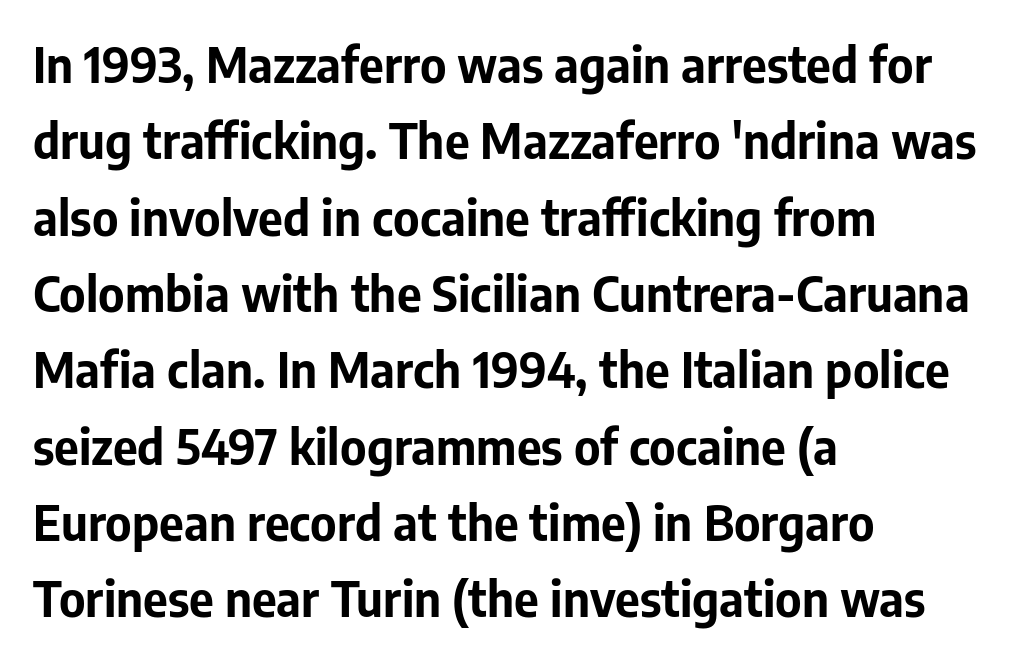
Q: Is the text bold? A: Yes.
Q: Is the text italic (slanted)? A: No, it is upright.
Q: Is the typeface a serif or a sans-serif typeface? A: Sans-serif.
Q: Is the text underlined? A: No.
Q: How is the paragraph aligned? A: Left-aligned.
Q: Is the spacing between letters normal or unusually wide? A: Normal.
Q: Is the spacing between lines tight, normal or loose? A: Normal.
Q: Width (condensed, normal, or wide)? A: Normal.
Q: Stroke contrast? A: Low.
Q: x-height? A: Medium.
Q: Monospaced? A: No.
